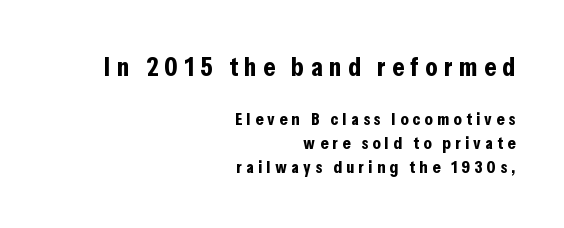
{"italic": "no", "bold": "yes", "underline": "no", "align": "right", "line_spacing": "normal", "line_spacing_ratio": 1.34, "letter_spacing": "wide", "letter_spacing_em": 0.24, "larger_block": "first", "size_ratio": 1.5, "glyph_px": 27}
